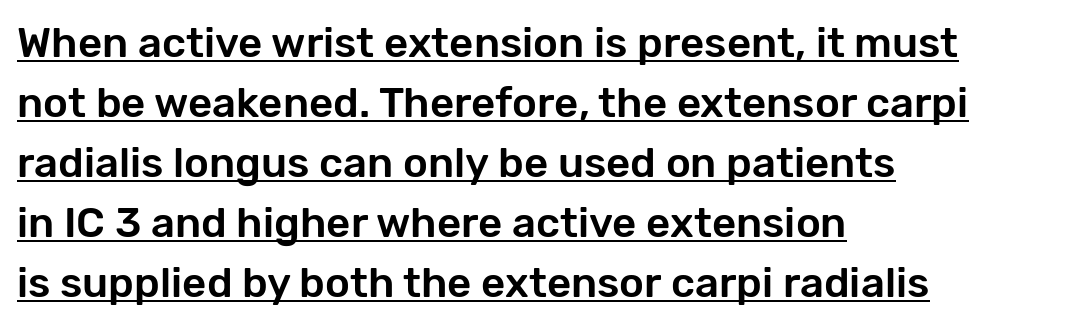
Italic: no, the glyphs are upright roman. Look at the tracking — it's just the regular setting, nothing added. Character widths vary here, with narrow letters taking less room than wide ones. The lines are quadded left.
